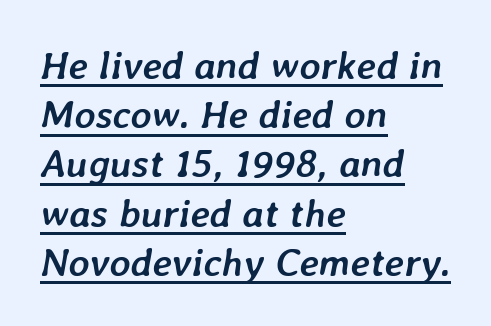
{"italic": "yes", "lean": "right", "slant_degrees": 7, "bold": "yes", "weight": "semibold", "width": "normal", "stroke_contrast": "low", "x_height": "medium", "monospaced": "no", "underline": "yes", "align": "left", "line_spacing_ratio": 1.23, "letter_spacing": "normal", "letter_spacing_em": 0.0, "glyph_px": 40}
